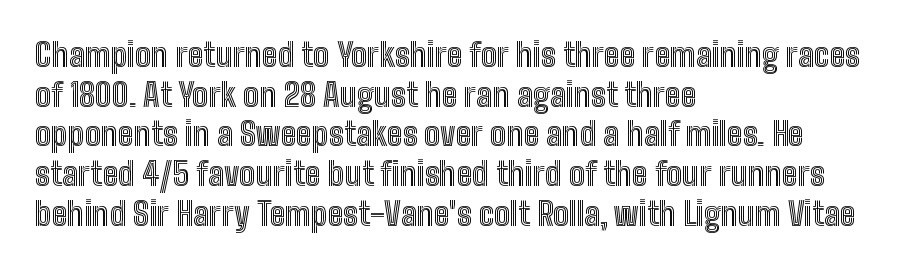
Any mark beneath the type? The region is blank. Caption: multi-line text, flush left, ragged right. The gaps between neighbouring characters are ordinary and unremarkable. You could not count columns in this text — the font is proportionally spaced.
